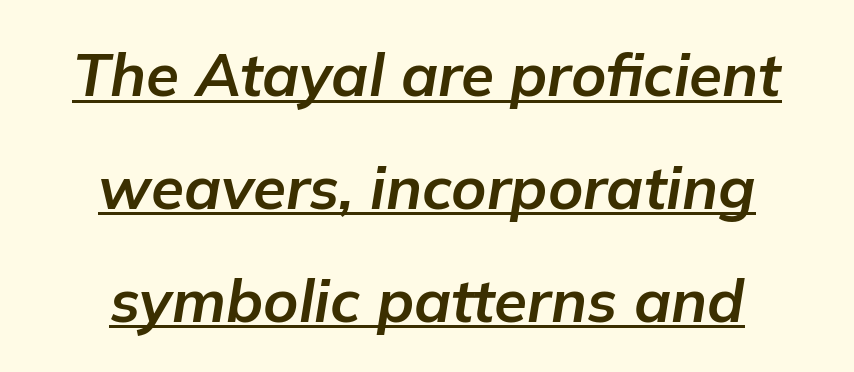
{"italic": "yes", "lean": "right", "slant_degrees": 9, "bold": "yes", "weight": "bold", "width": "normal", "stroke_contrast": "low", "x_height": "medium", "monospaced": "no", "underline": "yes", "align": "center", "line_spacing_ratio": 1.88, "letter_spacing": "normal", "letter_spacing_em": 0.0, "glyph_px": 60}
